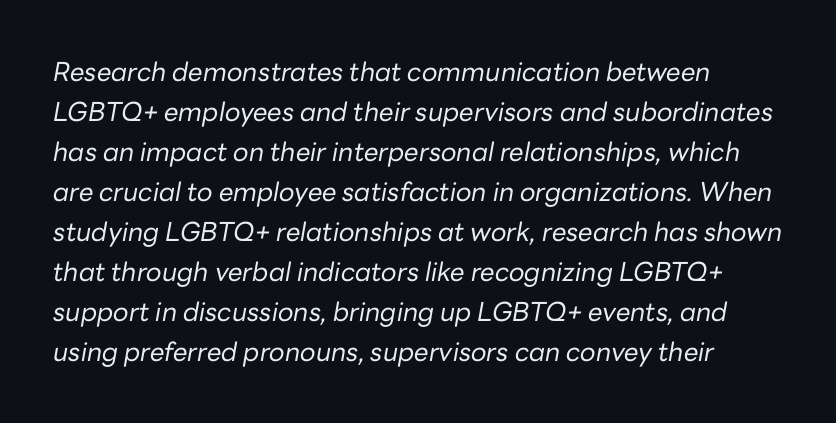
Q: Is the text bold? A: No.
Q: Is the text italic (slanted)? A: Yes, it leans right by about 10 degrees.
Q: Is the text underlined? A: No.
Q: Is the spacing between letters normal or unusually wide? A: Normal.
Q: Is the spacing between lines tight, normal or loose? A: Normal.
